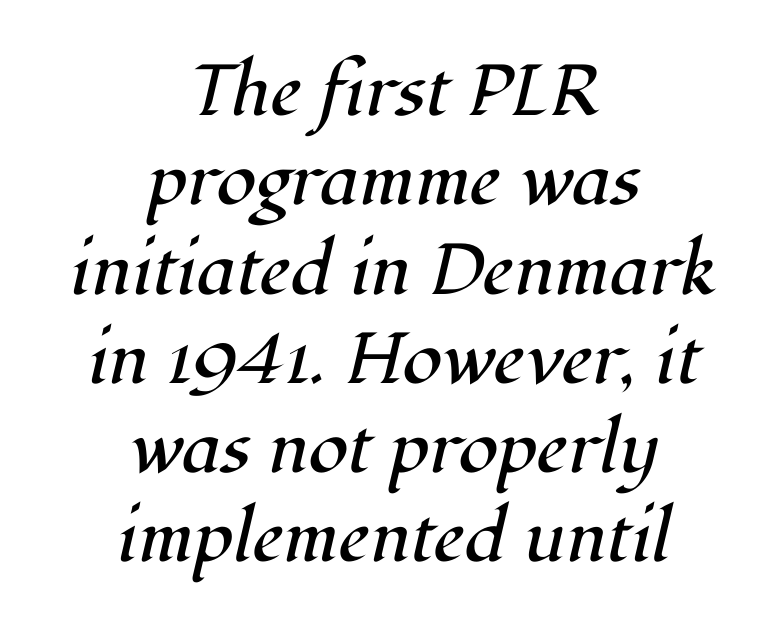
Q: Is the text bold? A: No.
Q: Is the text italic (slanted)? A: Yes, it leans right by about 12 degrees.
Q: Is the typeface a serif or a sans-serif typeface? A: Serif.
Q: Is the text underlined? A: No.
Q: How is the paragraph aligned? A: Centered.
Q: Is the spacing between letters normal or unusually wide? A: Normal.
Q: Width (condensed, normal, or wide)? A: Normal.
Q: Stroke contrast? A: High.
Q: x-height? A: Medium.
Q: Monospaced? A: No.
